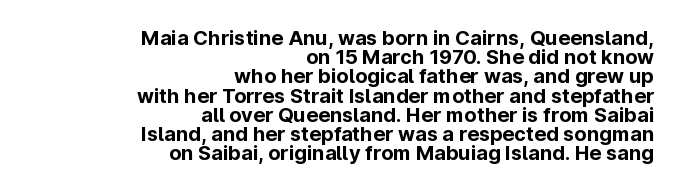
The image shows 20 px bold type, upright; set right-aligned, tight line spacing (0.96x), normal letter spacing, not underlined.
